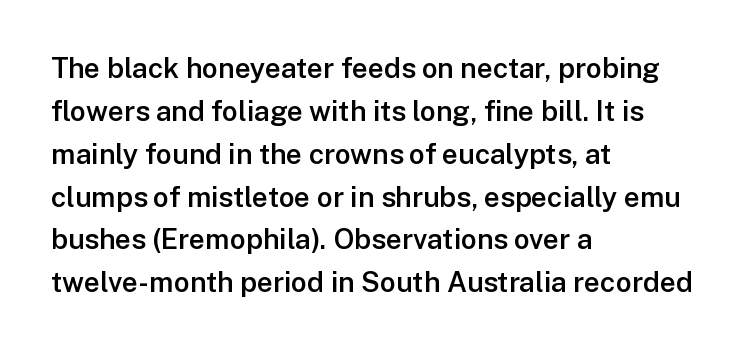
The image shows 28 px semibold sans-serif type, upright; set left-aligned, normal line spacing (1.53x), normal letter spacing, not underlined; low stroke contrast and a medium x-height.
